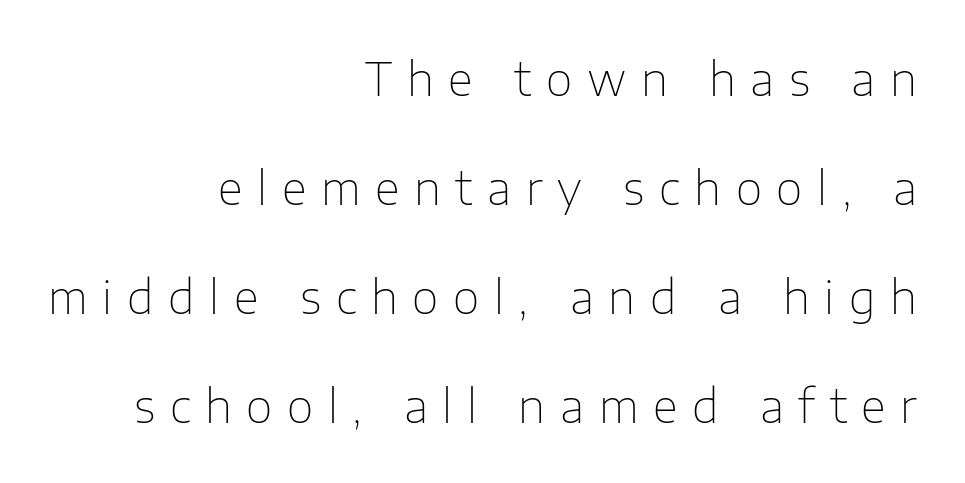
{"serif": "no", "italic": "no", "bold": "no", "weight": "thin", "width": "normal", "stroke_contrast": "low", "x_height": "medium", "monospaced": "no", "underline": "no", "align": "right", "line_spacing": "loose", "line_spacing_ratio": 2.37, "letter_spacing": "wide", "letter_spacing_em": 0.32, "glyph_px": 46}
